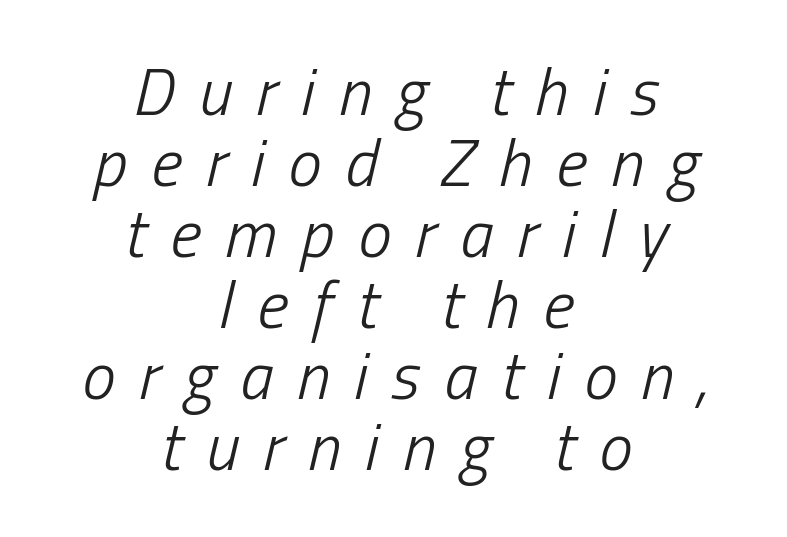
Q: Is the text bold? A: No.
Q: Is the text italic (slanted)? A: Yes, it leans right by about 13 degrees.
Q: Is the text underlined? A: No.
Q: How is the paragraph aligned? A: Centered.
Q: Is the spacing between letters normal or unusually wide? A: Unusually wide.
Q: Is the spacing between lines tight, normal or loose? A: Tight.
Q: Width (condensed, normal, or wide)? A: Condensed.
Q: Stroke contrast? A: Low.
Q: x-height? A: Medium.
Q: Monospaced? A: No.
